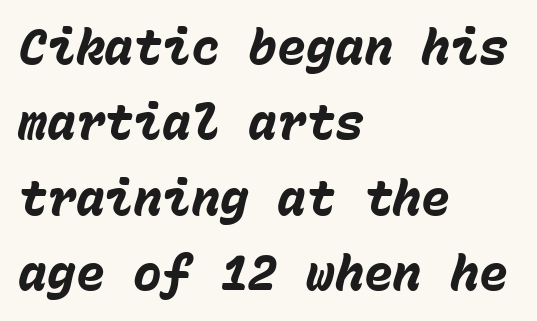
{"italic": "yes", "lean": "right", "slant_degrees": 15, "bold": "yes", "weight": "heavy", "width": "normal", "stroke_contrast": "low", "x_height": "medium", "monospaced": "yes", "underline": "no", "align": "left", "line_spacing": "normal", "line_spacing_ratio": 1.57, "letter_spacing": "normal", "letter_spacing_em": 0.0, "glyph_px": 48}
